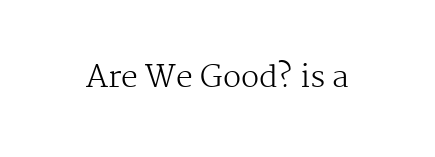
Q: Is the text bold? A: No.
Q: Is the text italic (slanted)? A: No, it is upright.
Q: Is the typeface a serif or a sans-serif typeface? A: Serif.
Q: Is the text underlined? A: No.
Q: Is the spacing between letters normal or unusually wide? A: Normal.
Q: Width (condensed, normal, or wide)? A: Normal.
Q: Stroke contrast? A: Medium.
Q: x-height? A: Medium.
Q: Monospaced? A: No.
